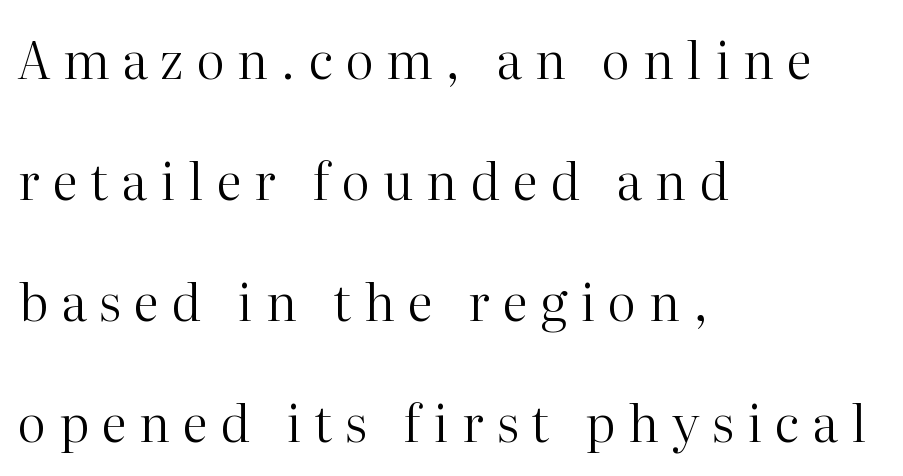
Q: Is the text bold? A: No.
Q: Is the text italic (slanted)? A: No, it is upright.
Q: Is the typeface a serif or a sans-serif typeface? A: Serif.
Q: Is the text underlined? A: No.
Q: How is the paragraph aligned? A: Left-aligned.
Q: Is the spacing between letters normal or unusually wide? A: Unusually wide.
Q: Is the spacing between lines tight, normal or loose? A: Loose.
Q: Width (condensed, normal, or wide)? A: Normal.
Q: Stroke contrast? A: High.
Q: x-height? A: Medium.
Q: Monospaced? A: No.
